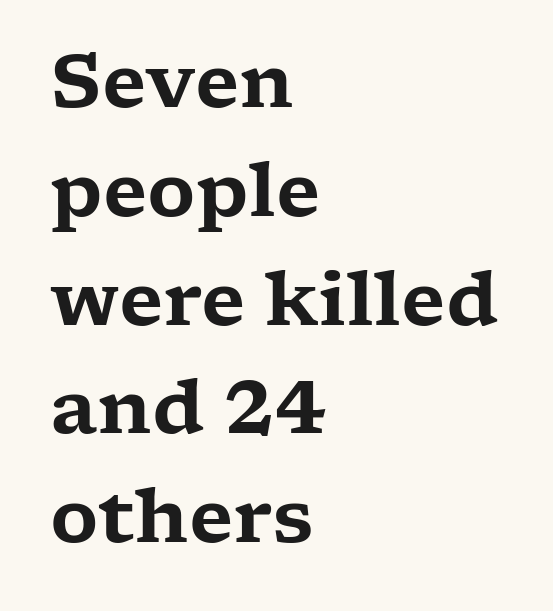
Students, observe: this is what conventionally led text looks like. Just letters on the line, the space beneath them empty. Does the type have serifs? Yes, each stem ends in a small foot. It's the straight-up-and-down kind of type. Where is the straight margin? On the left. Think of a printed novel: that variable character pitch is what you see here.
